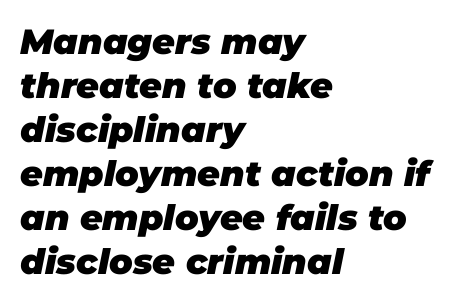
Q: Is the text bold? A: Yes.
Q: Is the text italic (slanted)? A: Yes, it leans right by about 11 degrees.
Q: Is the text underlined? A: No.
Q: How is the paragraph aligned? A: Left-aligned.
Q: Is the spacing between letters normal or unusually wide? A: Normal.
Q: Is the spacing between lines tight, normal or loose? A: Normal.
Q: Width (condensed, normal, or wide)? A: Normal.
Q: Stroke contrast? A: Low.
Q: x-height? A: Large.
Q: Monospaced? A: No.
